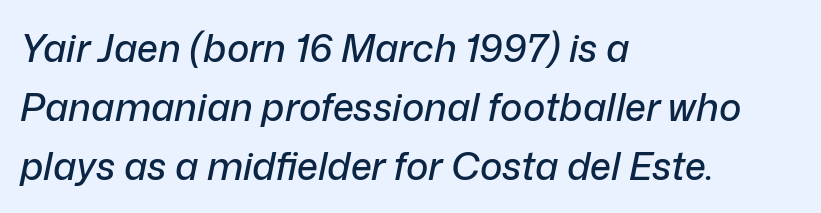
Q: Is the text italic (slanted)? A: Yes, it leans right by about 12 degrees.
Q: Is the text underlined? A: No.
Q: How is the paragraph aligned? A: Left-aligned.
Q: Is the spacing between letters normal or unusually wide? A: Normal.
Q: Is the spacing between lines tight, normal or loose? A: Normal.
Q: Width (condensed, normal, or wide)? A: Normal.
Q: Stroke contrast? A: Low.
Q: x-height? A: Medium.
Q: Monospaced? A: No.
